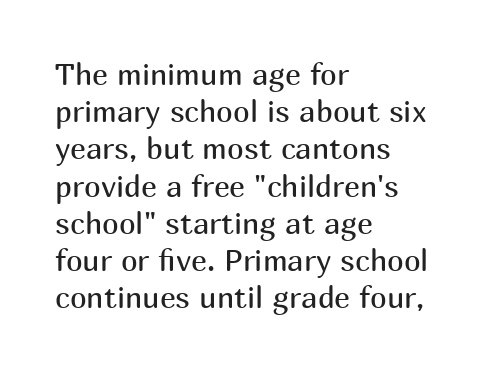
The font family rendered here belongs to the sans-serif group. Spacing between characters is what you'd get straight out of the box. Note the varied advance widths — an 'i' is clearly narrower than an 'm'. This is the regular roman posture of the typeface. Nothing heavy about these letters — not bold at all.
